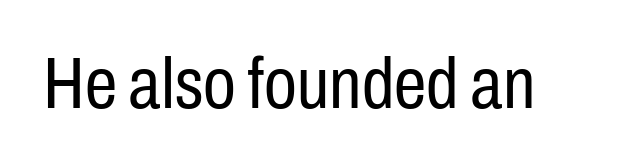
The image shows 73 px regular-weight, condensed sans-serif type, upright; set normal letter spacing, not underlined; low stroke contrast and a medium x-height.
